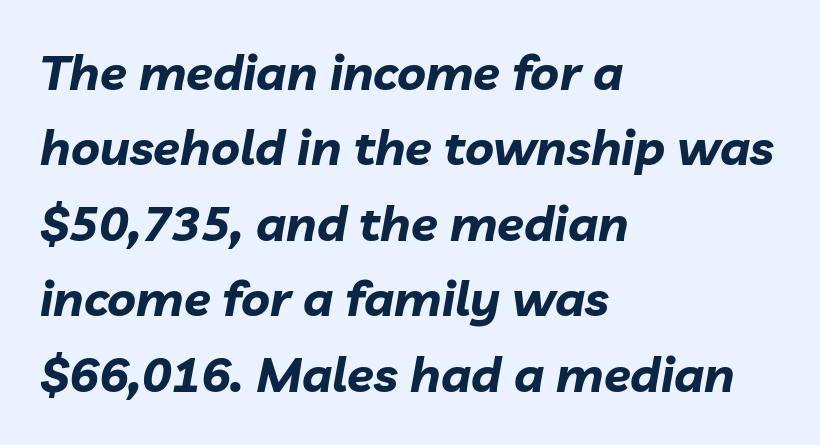
The image shows 49 px bold type, italic (leaning right); set left-aligned, normal line spacing (1.54x), normal letter spacing, not underlined; low stroke contrast and a medium x-height.
